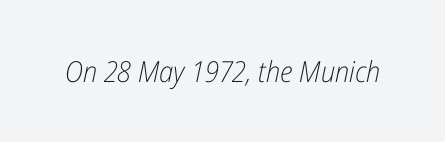
The image shows 29 px light, condensed type, italic (leaning right); set normal letter spacing, not underlined; low stroke contrast and a medium x-height.
